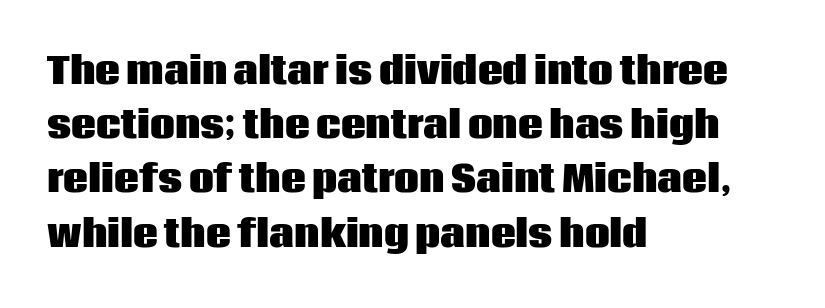
{"serif": "no", "italic": "no", "bold": "yes", "weight": "heavy", "width": "normal", "stroke_contrast": "low", "x_height": "large", "monospaced": "no", "underline": "no", "align": "left", "line_spacing": "normal", "line_spacing_ratio": 1.55, "letter_spacing": "normal", "letter_spacing_em": 0.0, "glyph_px": 35}
